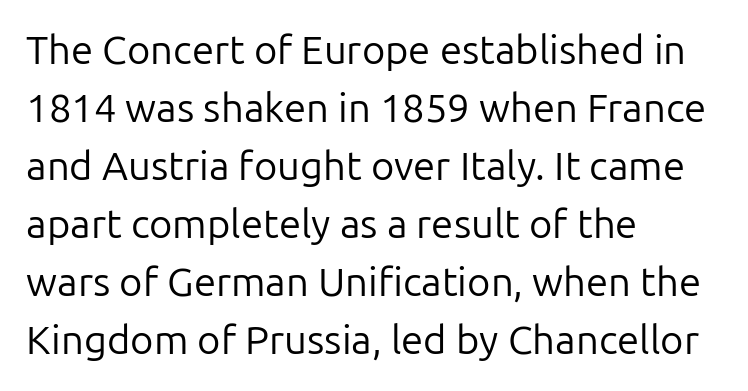
The compositor pushed each line to the left boundary. Character widths vary here, with narrow letters taking less room than wide ones. Designer's note — italics off, roman on. Each letter's strokes conclude bluntly, with no projecting serifs. The characters are drawn with everyday or finer stroke widths.
